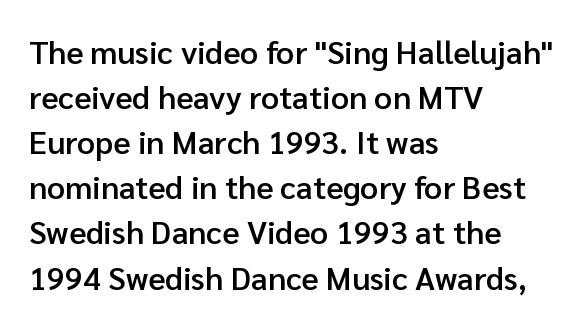
Typeset ragged right — the left edge is the straight one. Look at the bottom of the vertical strokes: they stop flat, with no serifs. This sample has the flowing, uneven cadence of proportional lettering. Tracking here is standard; glyphs follow each other at the usual distance. Just letters on the line, the space beneath them empty.
